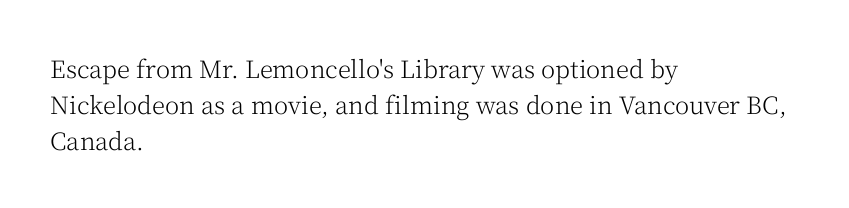
{"italic": "no", "bold": "no", "underline": "no", "align": "left", "line_spacing": "normal", "line_spacing_ratio": 1.51, "letter_spacing": "normal", "letter_spacing_em": 0.0, "glyph_px": 24}
